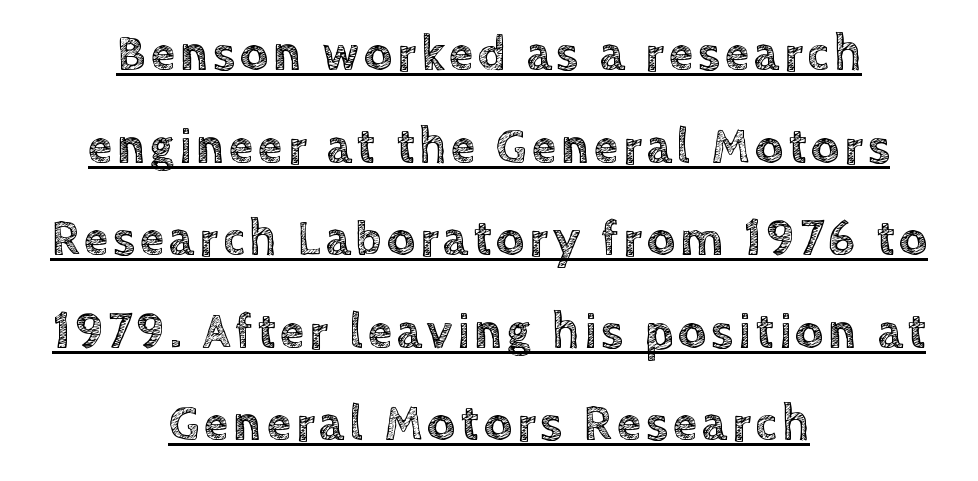
{"italic": "no", "width": "normal", "x_height": "large", "monospaced": "no", "underline": "yes", "align": "center", "line_spacing_ratio": 1.89, "glyph_px": 49}
